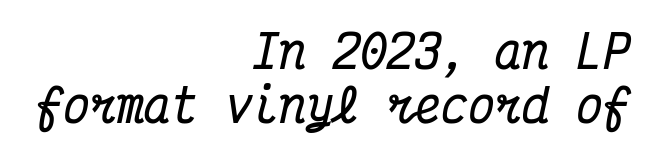
The image shows 45 px bold, condensed serif type, italic (leaning right), monospaced; set right-aligned, line spacing 1.2x, normal letter spacing, not underlined; medium stroke contrast and a medium x-height.
